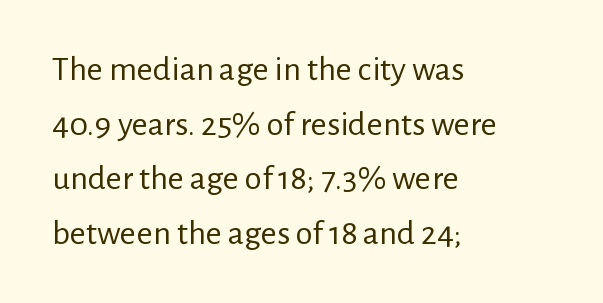
Q: Is the text bold? A: No.
Q: Is the text italic (slanted)? A: No, it is upright.
Q: Is the typeface a serif or a sans-serif typeface? A: Sans-serif.
Q: Is the text underlined? A: No.
Q: How is the paragraph aligned? A: Left-aligned.
Q: Is the spacing between letters normal or unusually wide? A: Normal.
Q: Is the spacing between lines tight, normal or loose? A: Normal.
Q: Width (condensed, normal, or wide)? A: Normal.
Q: Stroke contrast? A: Low.
Q: x-height? A: Medium.
Q: Monospaced? A: No.
